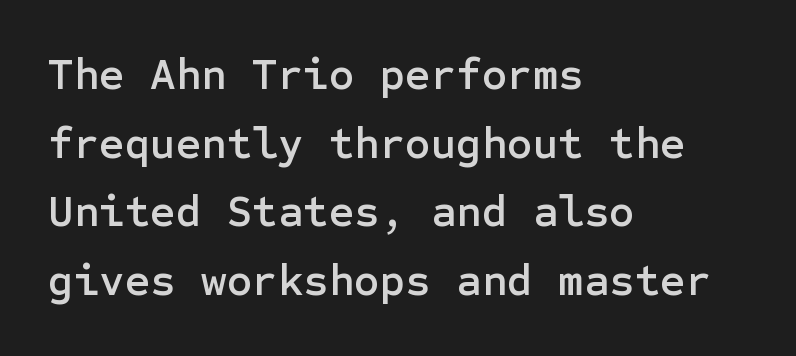
The image shows 44 px sans-serif type, upright; set left-aligned, normal line spacing (1.56x), normal letter spacing, not underlined; low stroke contrast and a medium x-height.
